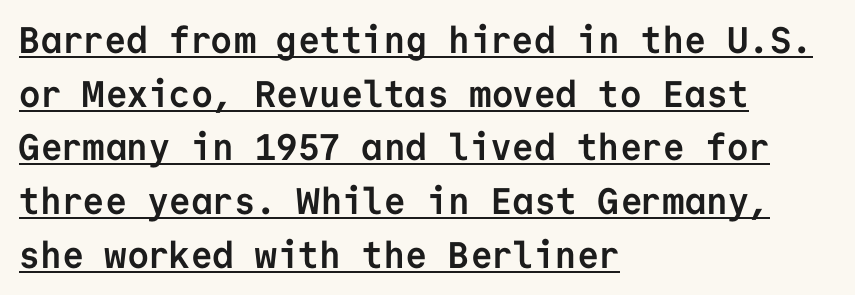
{"serif": "no", "italic": "no", "bold": "yes", "weight": "semibold", "width": "normal", "stroke_contrast": "low", "x_height": "medium", "monospaced": "yes", "underline": "yes", "align": "left", "line_spacing": "normal", "line_spacing_ratio": 1.45, "letter_spacing": "normal", "letter_spacing_em": 0.0, "glyph_px": 37}
